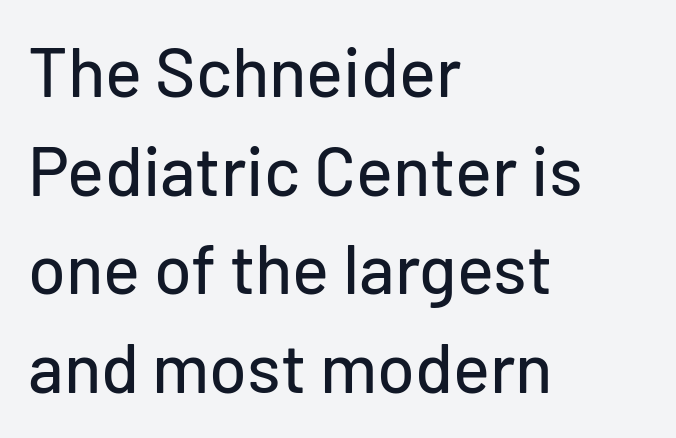
The image shows 69 px sans-serif type, upright; set left-aligned, normal line spacing (1.43x), normal letter spacing, not underlined; low stroke contrast and a medium x-height.
